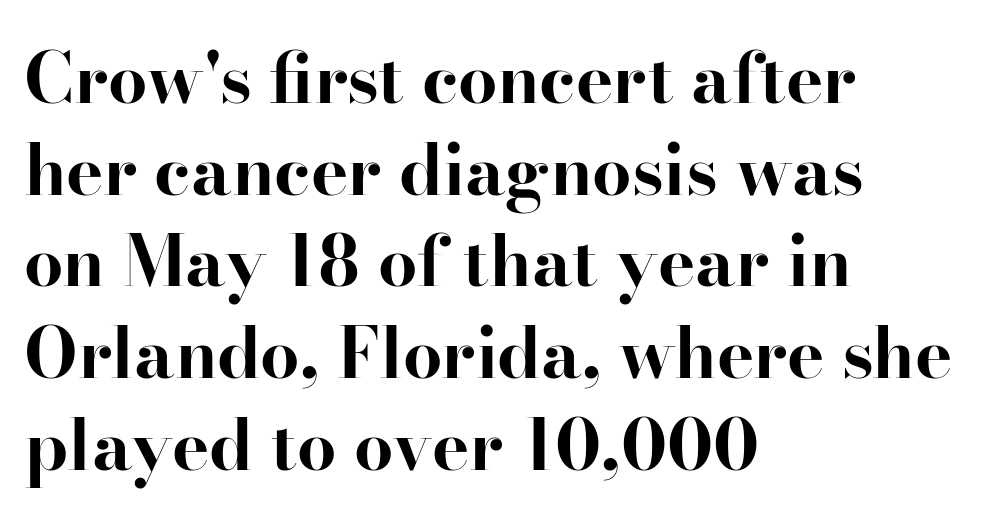
Q: Is the text bold? A: Yes.
Q: Is the text italic (slanted)? A: No, it is upright.
Q: Is the typeface a serif or a sans-serif typeface? A: Serif.
Q: Is the text underlined? A: No.
Q: How is the paragraph aligned? A: Left-aligned.
Q: Is the spacing between letters normal or unusually wide? A: Normal.
Q: Is the spacing between lines tight, normal or loose? A: Normal.
Q: Width (condensed, normal, or wide)? A: Normal.
Q: Stroke contrast? A: High.
Q: x-height? A: Small.
Q: Monospaced? A: No.
